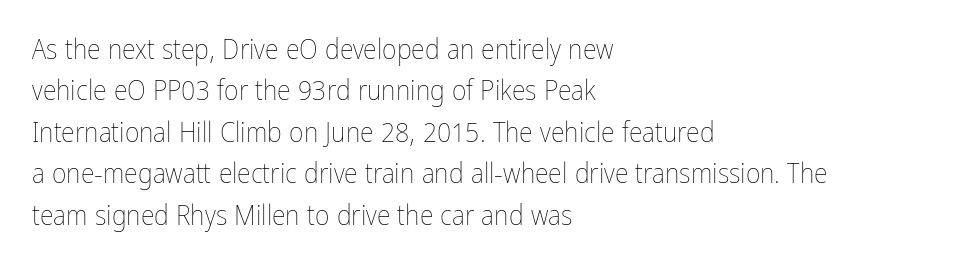
Weight: in the light-to-regular range. A roman cut, with each character standing at attention. Compared with typical body copy, the letter spacing here is the same. Here the designer chose a conventional face with non-uniform glyph widths. Horizontal bands of white between lines are of average thickness.
